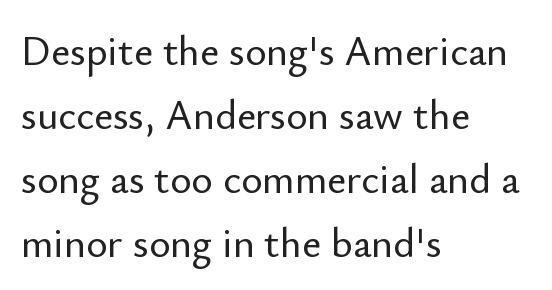
The image shows 41 px sans-serif type, upright; set left-aligned, normal line spacing (1.56x), normal letter spacing, not underlined; low stroke contrast and a small x-height.
